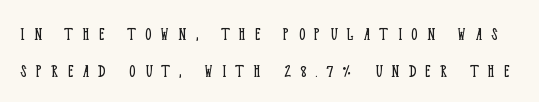
{"italic": "no", "bold": "no", "underline": "no", "line_spacing_ratio": 1.86, "letter_spacing": "wide", "letter_spacing_em": 0.47, "glyph_px": 20}
